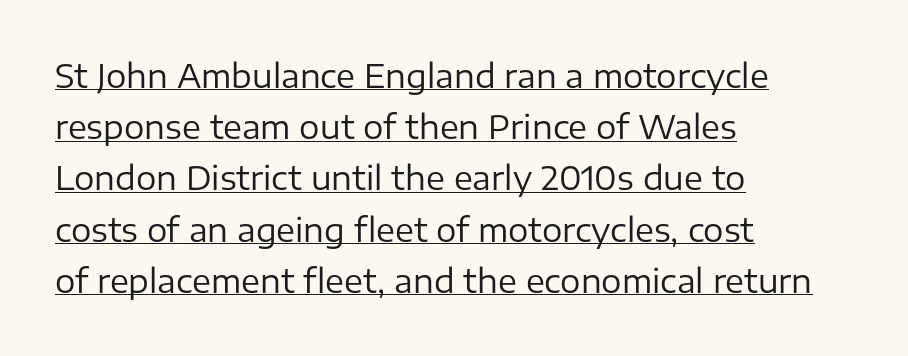
Q: Is the text bold? A: No.
Q: Is the text italic (slanted)? A: No, it is upright.
Q: Is the typeface a serif or a sans-serif typeface? A: Sans-serif.
Q: Is the text underlined? A: Yes.
Q: How is the paragraph aligned? A: Left-aligned.
Q: Is the spacing between letters normal or unusually wide? A: Normal.
Q: Is the spacing between lines tight, normal or loose? A: Normal.
Q: Width (condensed, normal, or wide)? A: Normal.
Q: Stroke contrast? A: Low.
Q: x-height? A: Medium.
Q: Monospaced? A: No.
